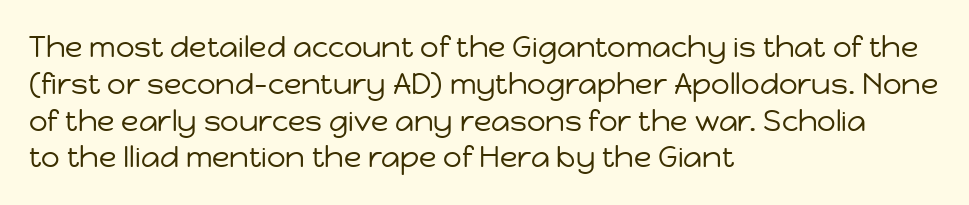
Q: Is the text bold? A: No.
Q: Is the text italic (slanted)? A: No, it is upright.
Q: Is the typeface a serif or a sans-serif typeface? A: Sans-serif.
Q: Is the text underlined? A: No.
Q: How is the paragraph aligned? A: Left-aligned.
Q: Is the spacing between letters normal or unusually wide? A: Normal.
Q: Is the spacing between lines tight, normal or loose? A: Normal.
Q: Width (condensed, normal, or wide)? A: Normal.
Q: Stroke contrast? A: Low.
Q: x-height? A: Medium.
Q: Monospaced? A: No.
